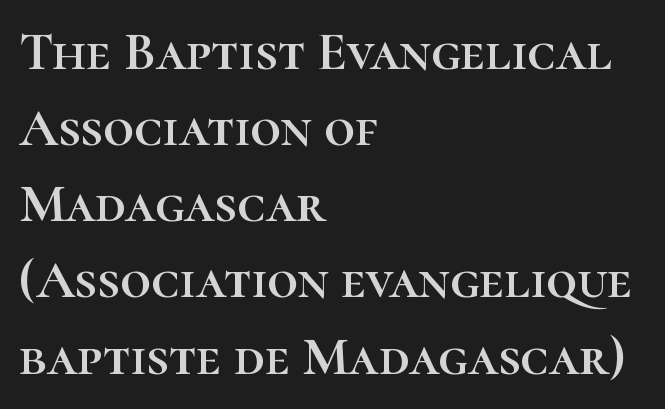
The specimen reads as upright at a glance. The letters advance in unequal steps, a hallmark of proportional type. Summary of vertical rhythm: regular, with standard interline spacing. Reading down the block, your eye returns to a fixed left position each line. Students, note that the glyphs here touch the page at normal intervals. The foot of each line stays bare and open.
